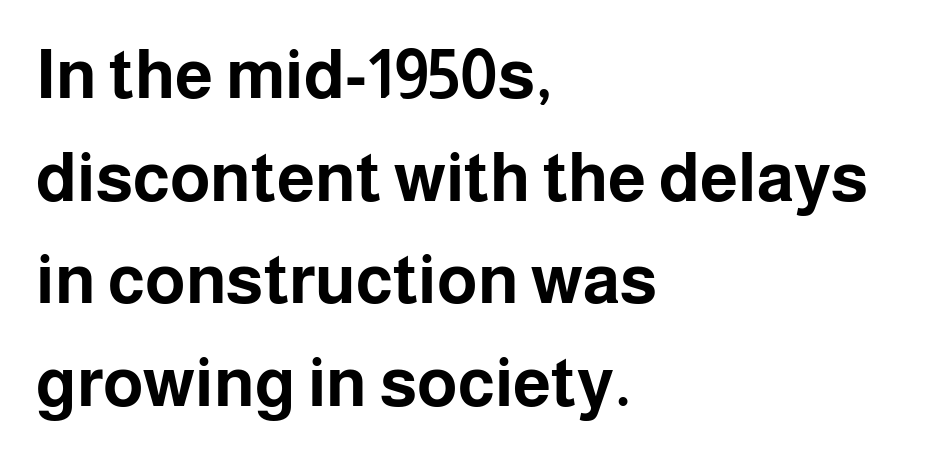
If you drew a line through each stem, it would be perfectly vertical. Descenders are the only things crossing below the line. Short note: letters normally spaced. The strokes are fattened all the way to bold.
